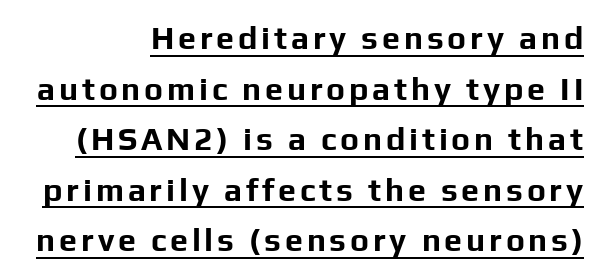
{"serif": "no", "italic": "no", "bold": "yes", "weight": "bold", "width": "normal", "stroke_contrast": "low", "x_height": "medium", "monospaced": "no", "underline": "yes", "line_spacing": "normal", "line_spacing_ratio": 1.58, "glyph_px": 32}
